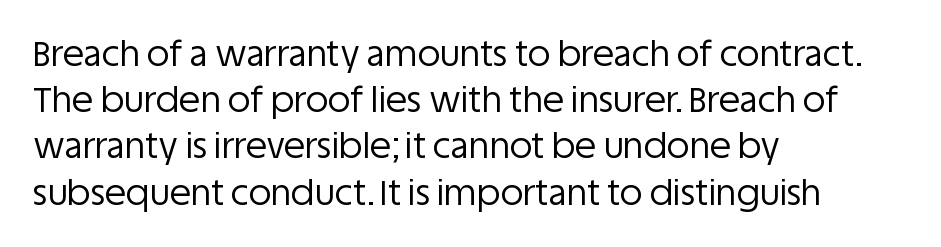
{"serif": "no", "italic": "no", "bold": "no", "weight": "regular", "width": "normal", "stroke_contrast": "low", "x_height": "large", "monospaced": "no", "underline": "no", "align": "left", "line_spacing": "normal", "line_spacing_ratio": 1.32, "letter_spacing": "normal", "letter_spacing_em": 0.0, "glyph_px": 35}
